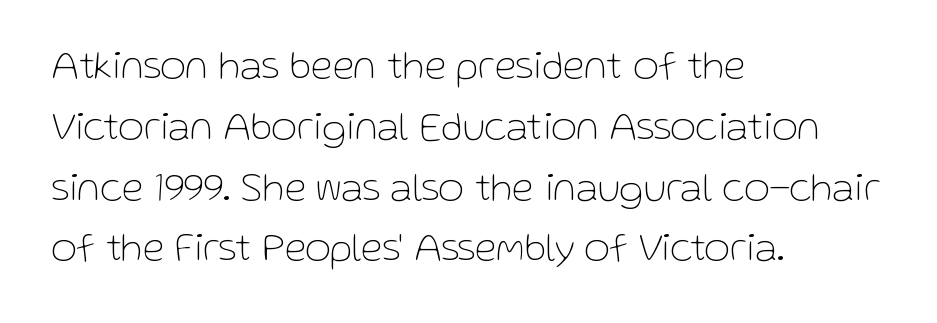
Here the glyphs are tracked normally, forming tight word shapes. Looks like regular typesetting: each glyph gets only the width it needs. Does the lettering tilt? It doesn't — this is upright. The gap between lines stays unmarked. A typesetter would call this leading conventional body-copy spacing. This sample is left-justified, so line endings fall wherever the words run out.
